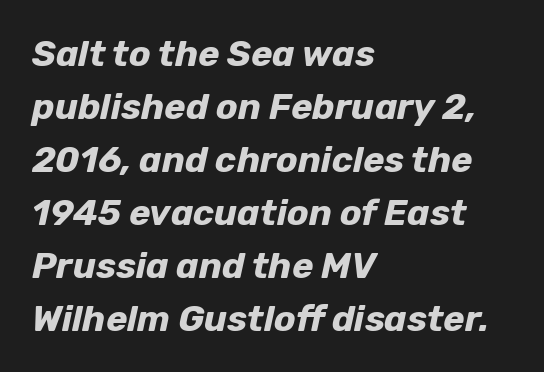
Q: Is the text bold? A: Yes.
Q: Is the text italic (slanted)? A: Yes, it leans right by about 12 degrees.
Q: Is the text underlined? A: No.
Q: How is the paragraph aligned? A: Left-aligned.
Q: Is the spacing between letters normal or unusually wide? A: Normal.
Q: Is the spacing between lines tight, normal or loose? A: Normal.
Q: Width (condensed, normal, or wide)? A: Normal.
Q: Stroke contrast? A: Low.
Q: x-height? A: Medium.
Q: Monospaced? A: No.
